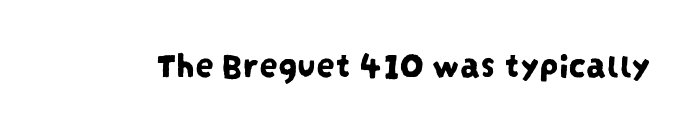
Q: Is the typeface a serif or a sans-serif typeface? A: Sans-serif.
Q: Is the text underlined? A: No.
Q: Is the spacing between letters normal or unusually wide? A: Normal.
Q: Width (condensed, normal, or wide)? A: Condensed.
Q: Stroke contrast? A: Low.
Q: x-height? A: Large.
Q: Monospaced? A: No.
